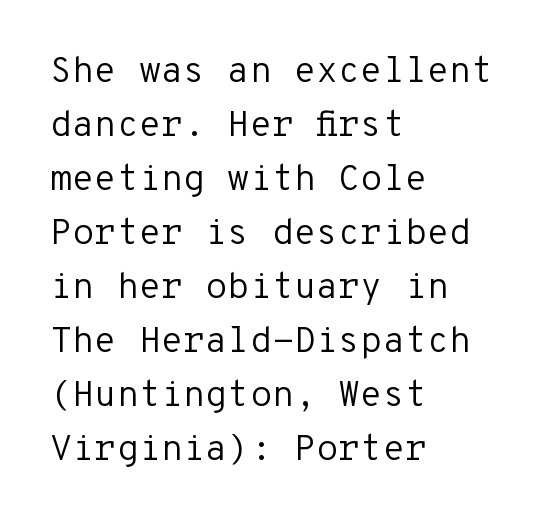
{"serif": "no", "italic": "no", "bold": "no", "weight": "regular", "width": "normal", "stroke_contrast": "low", "x_height": "medium", "monospaced": "yes", "underline": "no", "align": "left", "line_spacing": "normal", "line_spacing_ratio": 1.5, "letter_spacing": "normal", "letter_spacing_em": 0.0, "glyph_px": 36}
